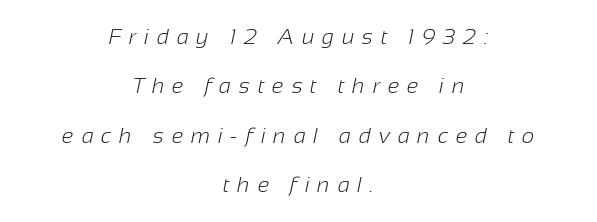
The leading is generous, giving the passage an open texture. Stem width sits at or under what a default text font uses. This sample uses expanded letter spacing, leaving extra air between glyphs. Clear beneath every line of the passage. Visually the block forms a symmetrical silhouette, jagged on both flanks.
